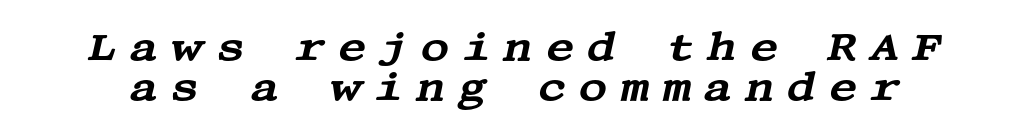
{"serif": "yes", "italic": "yes", "lean": "right", "slant_degrees": 13, "width": "wide", "stroke_contrast": "medium", "x_height": "large", "underline": "no", "line_spacing": "tight", "line_spacing_ratio": 0.99, "letter_spacing": "wide", "letter_spacing_em": 0.3, "glyph_px": 40}
